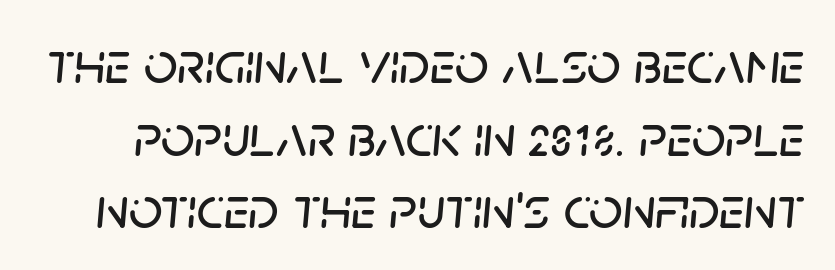
{"italic": "yes", "lean": "right", "slant_degrees": 5, "width": "normal", "stroke_contrast": "low", "x_height": "large", "monospaced": "no", "underline": "no", "line_spacing_ratio": 1.23, "letter_spacing": "normal", "letter_spacing_em": 0.0, "glyph_px": 59}
